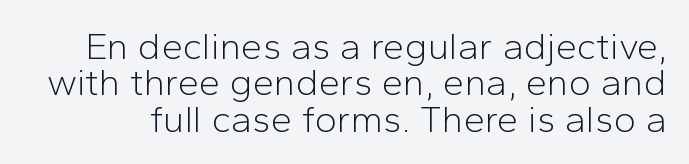
The image shows 38 px light sans-serif type, upright; set tight line spacing (0.96x), normal letter spacing, not underlined; low stroke contrast and a medium x-height.
